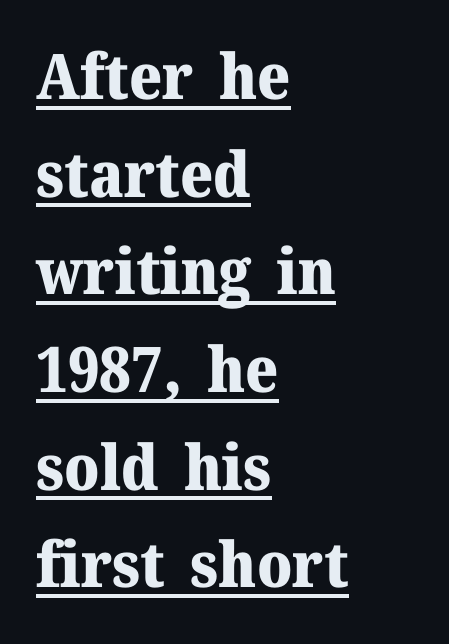
{"serif": "yes", "italic": "no", "bold": "yes", "weight": "heavy", "width": "normal", "stroke_contrast": "medium", "x_height": "medium", "monospaced": "no", "underline": "yes", "align": "left", "line_spacing": "normal", "line_spacing_ratio": 1.55, "letter_spacing": "normal", "letter_spacing_em": 0.0, "glyph_px": 63}
